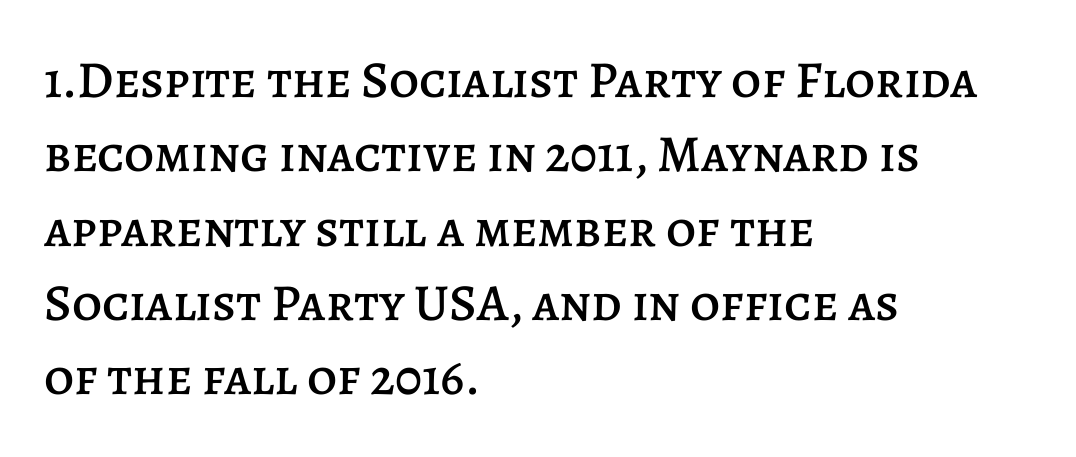
{"italic": "no", "width": "normal", "stroke_contrast": "low", "x_height": "large", "monospaced": "no", "underline": "no", "align": "left", "line_spacing": "normal", "line_spacing_ratio": 1.43, "letter_spacing": "normal", "letter_spacing_em": 0.0, "glyph_px": 52}
